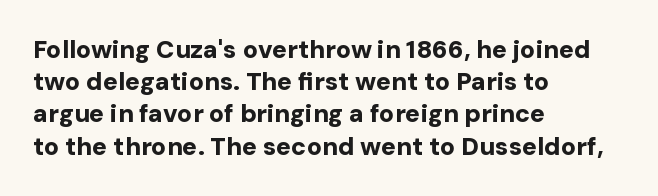
Q: Is the text bold? A: Yes.
Q: Is the text italic (slanted)? A: No, it is upright.
Q: Is the text underlined? A: No.
Q: How is the paragraph aligned? A: Left-aligned.
Q: Is the spacing between letters normal or unusually wide? A: Normal.
Q: Is the spacing between lines tight, normal or loose? A: Normal.
